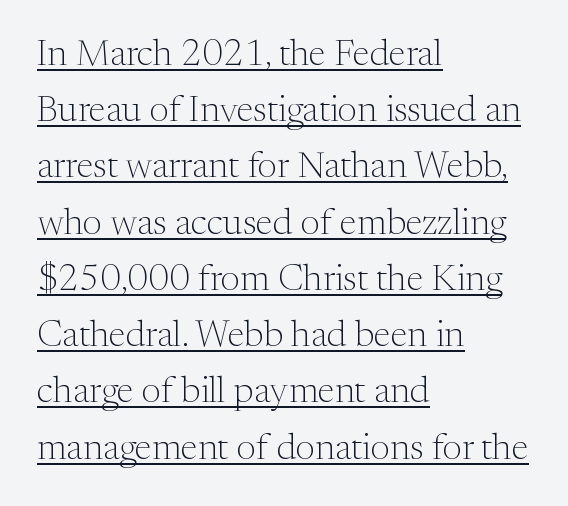
The image shows 37 px light serif type, upright; set left-aligned, normal line spacing (1.52x), normal letter spacing, underlined; medium stroke contrast and a medium x-height.
